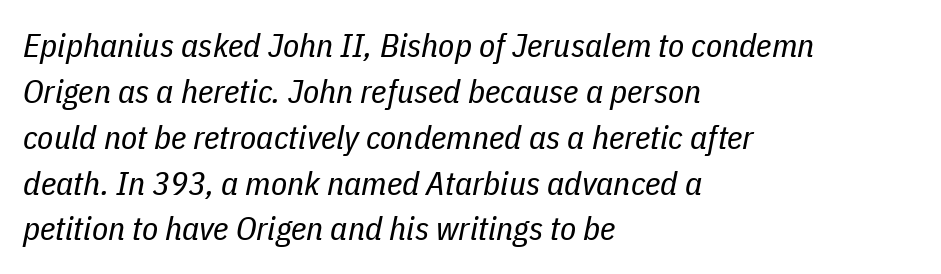
These lines are rendered in a variable-pitch font. In CSS terms this would be text-align: left. Every character sits at an angle, as italics do. Unmarked baselines from the first word to the last.
